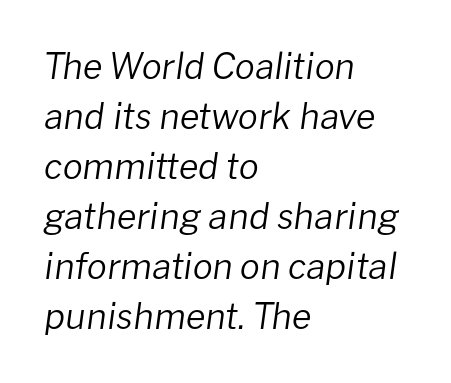
{"italic": "yes", "lean": "right", "slant_degrees": 8, "bold": "no", "weight": "regular", "width": "normal", "stroke_contrast": "low", "x_height": "medium", "monospaced": "no", "underline": "no", "align": "left", "line_spacing": "normal", "line_spacing_ratio": 1.39, "letter_spacing": "normal", "letter_spacing_em": 0.0, "glyph_px": 36}
